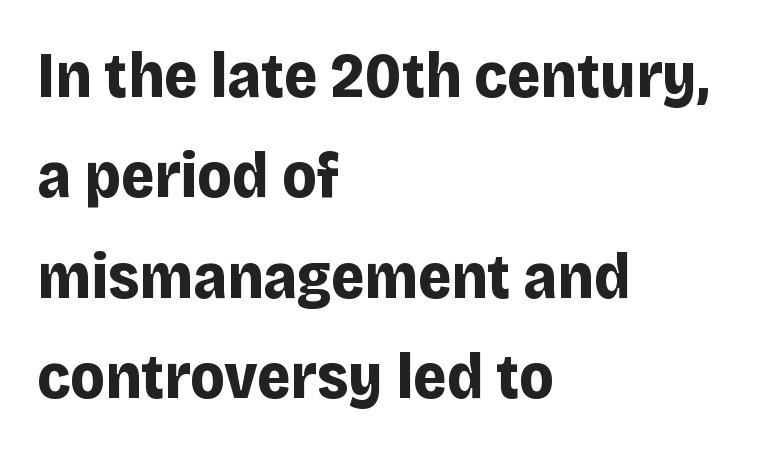
Q: Is the text bold? A: Yes.
Q: Is the text italic (slanted)? A: No, it is upright.
Q: Is the typeface a serif or a sans-serif typeface? A: Sans-serif.
Q: Is the text underlined? A: No.
Q: How is the paragraph aligned? A: Left-aligned.
Q: Is the spacing between letters normal or unusually wide? A: Normal.
Q: Is the spacing between lines tight, normal or loose? A: Normal.
Q: Width (condensed, normal, or wide)? A: Normal.
Q: Stroke contrast? A: Low.
Q: x-height? A: Large.
Q: Monospaced? A: No.
